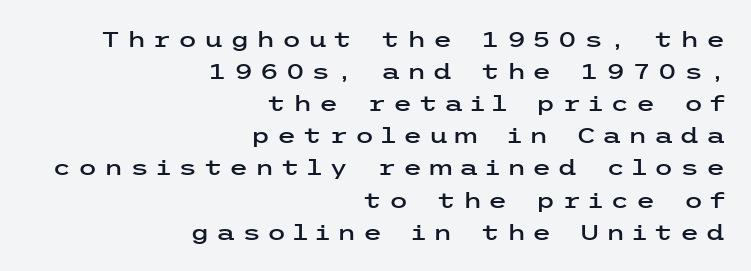
The image shows 22 px text type, upright; set right-aligned, normal line spacing (1.46x), unusually wide letter spacing (+0.3 em), not underlined.
